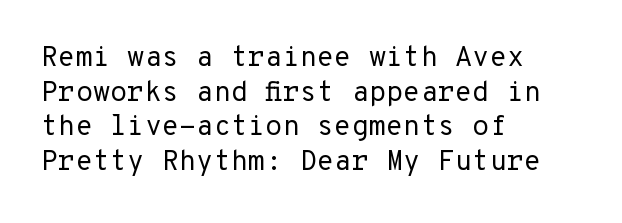
The image shows 28 px regular-weight sans-serif type, upright, monospaced; set left-aligned, line spacing 1.24x, normal letter spacing, not underlined; low stroke contrast and a medium x-height.
